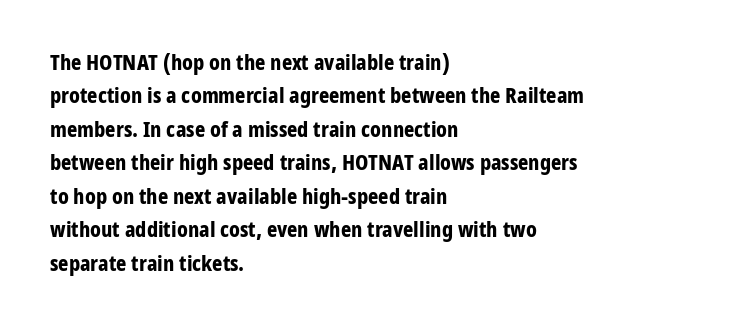
Q: Is the text bold? A: Yes.
Q: Is the text italic (slanted)? A: No, it is upright.
Q: Is the text underlined? A: No.
Q: How is the paragraph aligned? A: Left-aligned.
Q: Is the spacing between letters normal or unusually wide? A: Normal.
Q: Is the spacing between lines tight, normal or loose? A: Normal.
